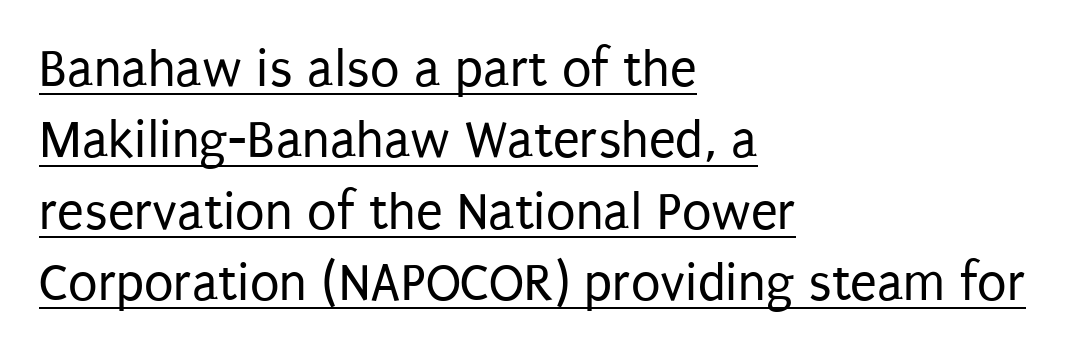
The image shows 54 px regular-weight, condensed sans-serif type, upright; set left-aligned, normal line spacing (1.32x), normal letter spacing, underlined; low stroke contrast and a large x-height.
